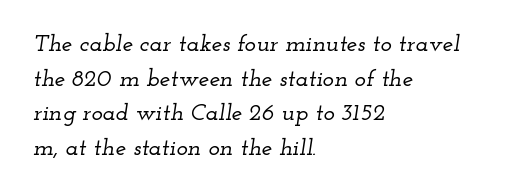
Q: Is the text italic (slanted)? A: Yes, it leans right by about 12 degrees.
Q: Is the text underlined? A: No.
Q: How is the paragraph aligned? A: Left-aligned.
Q: Is the spacing between letters normal or unusually wide? A: Normal.
Q: Is the spacing between lines tight, normal or loose? A: Normal.
